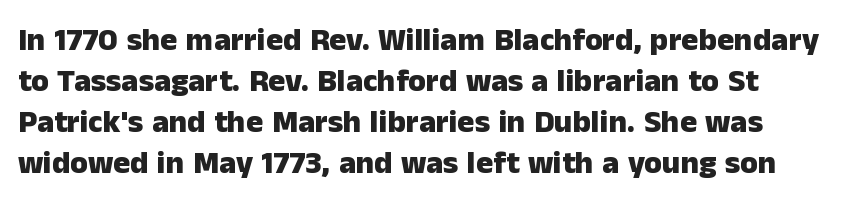
{"serif": "no", "italic": "no", "bold": "yes", "weight": "heavy", "width": "normal", "stroke_contrast": "low", "x_height": "medium", "monospaced": "no", "underline": "no", "line_spacing": "normal", "line_spacing_ratio": 1.28, "letter_spacing": "normal", "letter_spacing_em": 0.0, "glyph_px": 32}
